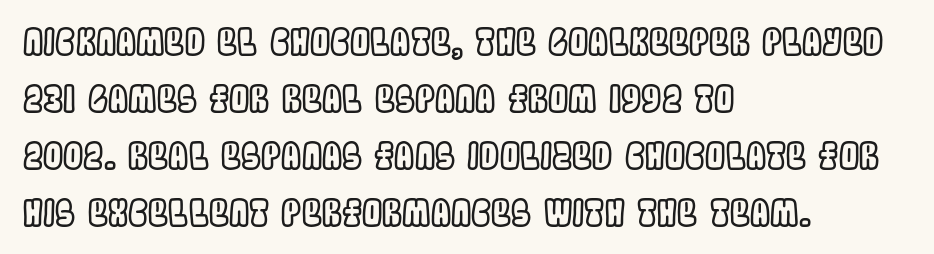
Q: Is the text italic (slanted)? A: No, it is upright.
Q: Is the text underlined? A: No.
Q: How is the paragraph aligned? A: Left-aligned.
Q: Is the spacing between letters normal or unusually wide? A: Normal.
Q: Is the spacing between lines tight, normal or loose? A: Normal.
Q: Width (condensed, normal, or wide)? A: Condensed.
Q: x-height? A: Large.
Q: Monospaced? A: No.
